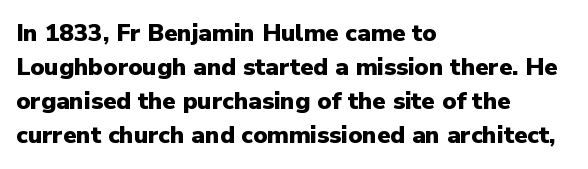
The passage shown stacks its lines at a standard gap. These lines keep a tight, regular rhythm from letter to letter. Descenders hang freely into open space. The sample has been set heavy, in full bold. Leftover space on each line is placed entirely after the last word. Nope, not italic — everything's standing straight.
